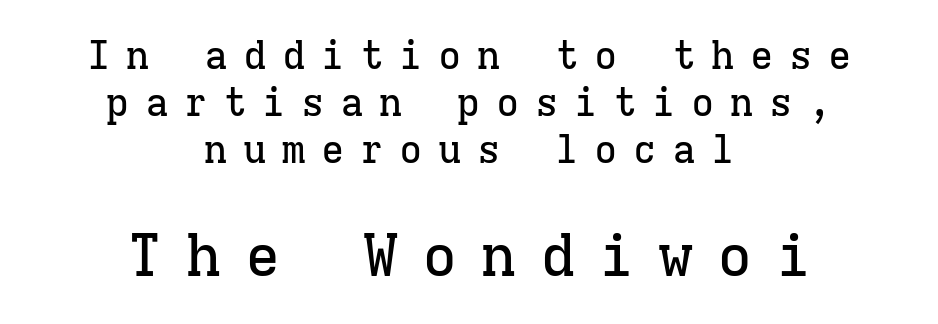
Q: Is the text italic (slanted)? A: No, it is upright.
Q: Is the typeface a serif or a sans-serif typeface? A: Serif.
Q: Is the text underlined? A: No.
Q: How is the paragraph aligned? A: Centered.
Q: Is the spacing between letters normal or unusually wide? A: Unusually wide.
Q: Which block of text is set in a larger size, the first (top) or the second (bottom)? A: The second (bottom) one.
Q: Width (condensed, normal, or wide)? A: Normal.
Q: Stroke contrast? A: Low.
Q: x-height? A: Medium.
Q: Monospaced? A: Yes.
